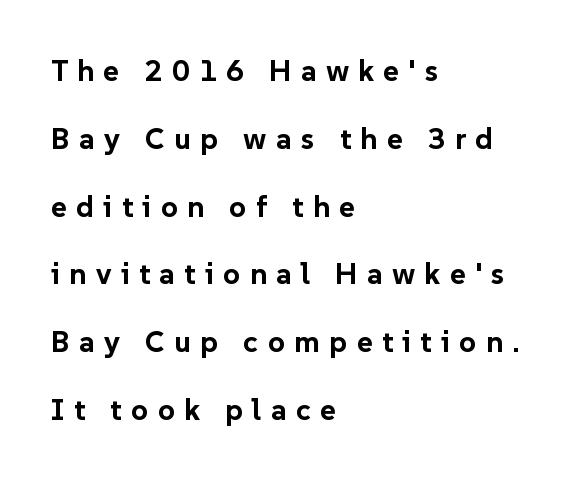
{"serif": "no", "italic": "no", "bold": "yes", "weight": "bold", "width": "normal", "stroke_contrast": "low", "x_height": "medium", "monospaced": "no", "underline": "no", "align": "left", "line_spacing": "loose", "line_spacing_ratio": 2.26, "letter_spacing": "wide", "letter_spacing_em": 0.31, "glyph_px": 30}
